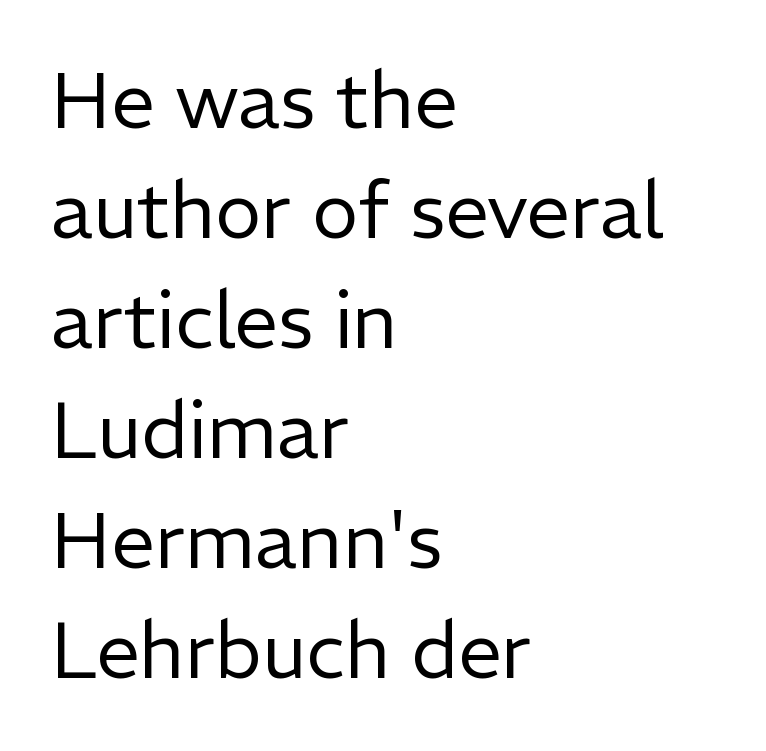
The image shows 78 px regular-weight sans-serif type, upright; set left-aligned, normal line spacing (1.41x), normal letter spacing, not underlined; low stroke contrast and a medium x-height.
